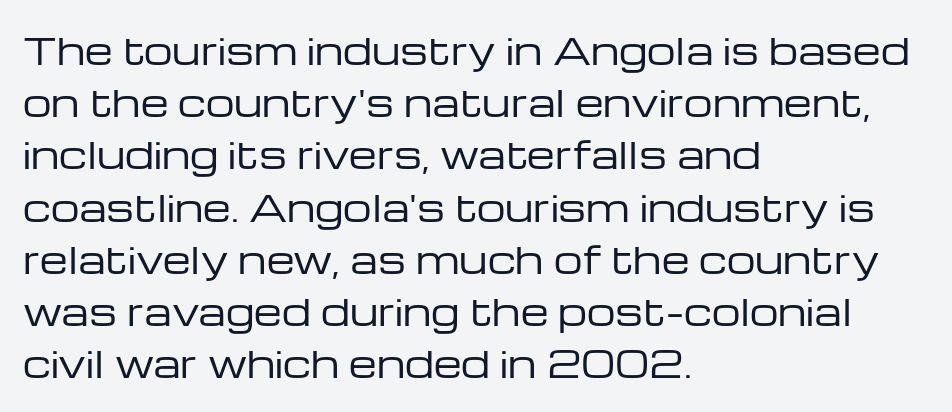
The image shows 36 px regular-weight, wide sans-serif type, upright; set left-aligned, normal line spacing (1.45x), normal letter spacing, not underlined; low stroke contrast and a medium x-height.
